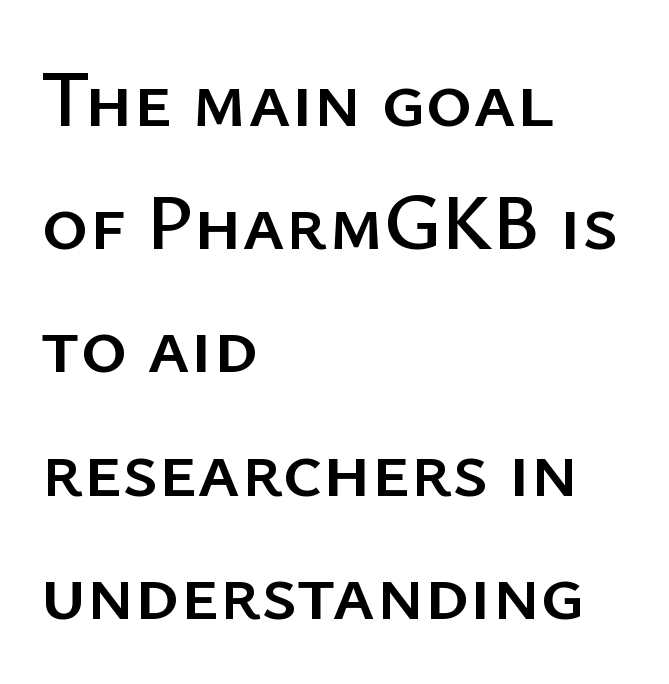
Vertically, the passage feels balanced, rows spaced as you'd expect. Note the varied advance widths — an 'i' is clearly narrower than an 'm'. The axis of the letterforms is exactly vertical. Look at the bottom of the vertical strokes: they stop flat, with no serifs.
